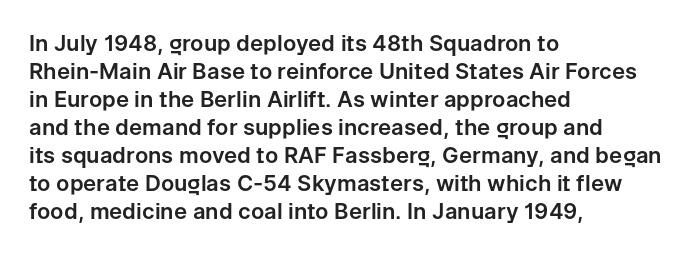
In terms of leading, this rendering sits right in the middle. Do the letters lean? They stand straight. These lines stack with their left ends in a neat column. The zone under the glyphs is completely vacant. The letters sit at their default tracking, neither squeezed nor spread.
